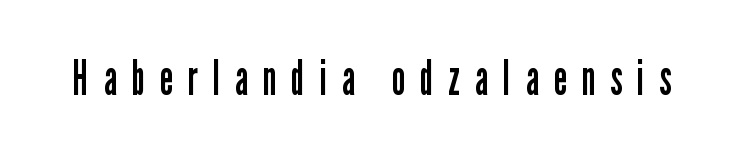
{"serif": "no", "italic": "no", "bold": "no", "weight": "regular", "width": "condensed", "stroke_contrast": "low", "x_height": "medium", "monospaced": "no", "underline": "no", "letter_spacing": "wide", "letter_spacing_em": 0.32, "glyph_px": 48}
